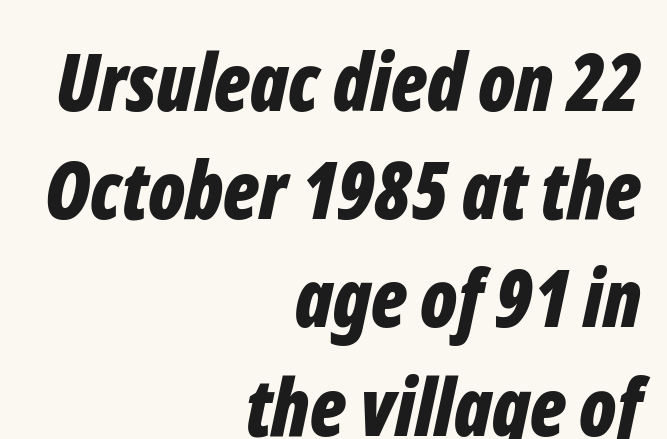
The image shows 79 px bold, condensed type, italic (leaning right); set right-aligned, normal line spacing (1.37x), normal letter spacing, not underlined; low stroke contrast and a medium x-height.
